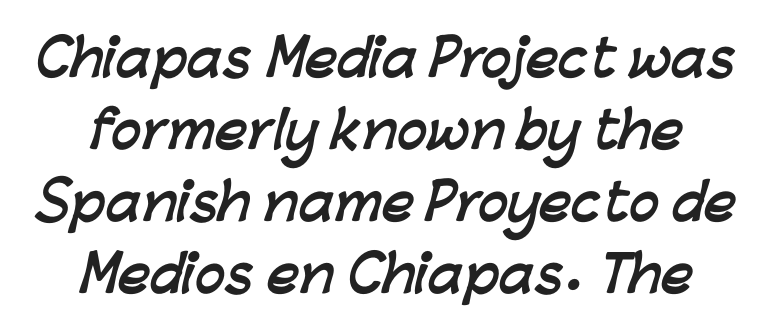
Q: Is the text bold? A: Yes.
Q: Is the typeface a serif or a sans-serif typeface? A: Sans-serif.
Q: Is the text underlined? A: No.
Q: Is the spacing between letters normal or unusually wide? A: Normal.
Q: Is the spacing between lines tight, normal or loose? A: Normal.
Q: Width (condensed, normal, or wide)? A: Normal.
Q: Stroke contrast? A: Low.
Q: x-height? A: Medium.
Q: Monospaced? A: No.
